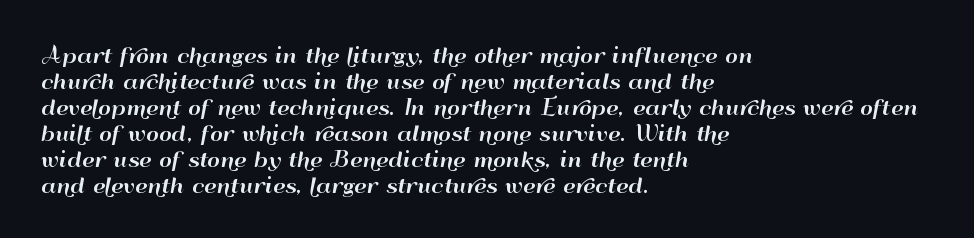
{"underline": "no", "align": "left", "line_spacing": "normal", "line_spacing_ratio": 1.3, "letter_spacing": "normal", "letter_spacing_em": 0.0, "glyph_px": 20}
